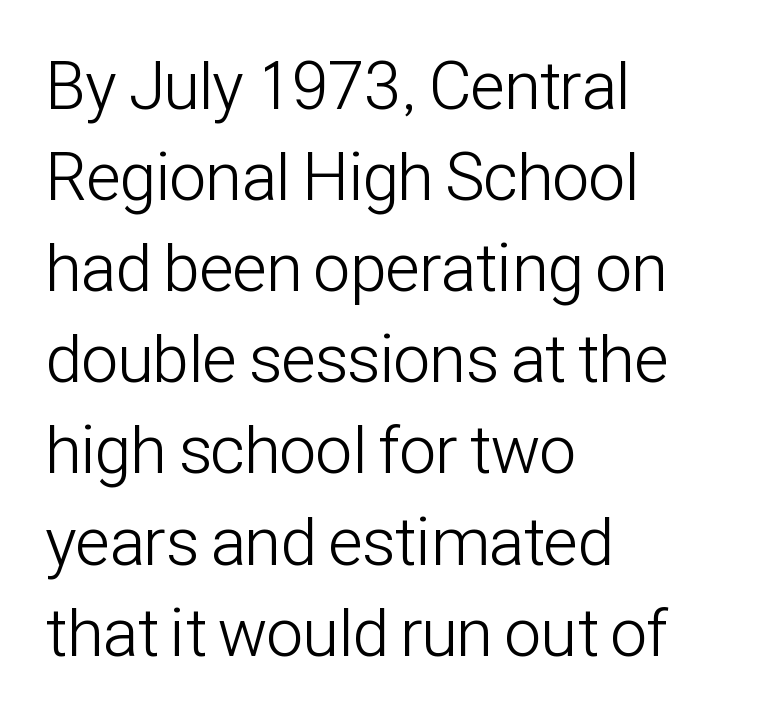
Bare-footed words on every line. A typesetter would call this leading conventional body-copy spacing. Rendered with straight, roman letterforms. Unbolded letterforms with no extra heft.
